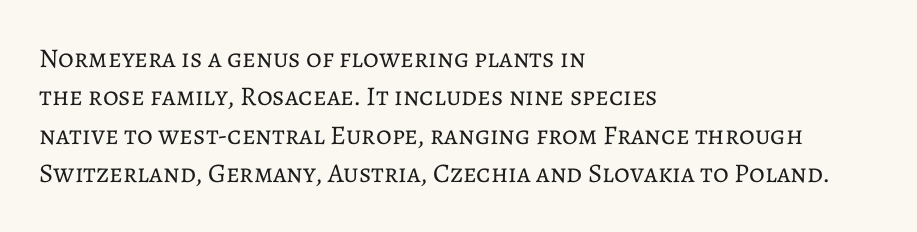
{"italic": "no", "bold": "no", "underline": "no", "align": "left", "line_spacing": "normal", "line_spacing_ratio": 1.42, "letter_spacing": "normal", "letter_spacing_em": 0.0, "glyph_px": 27}
